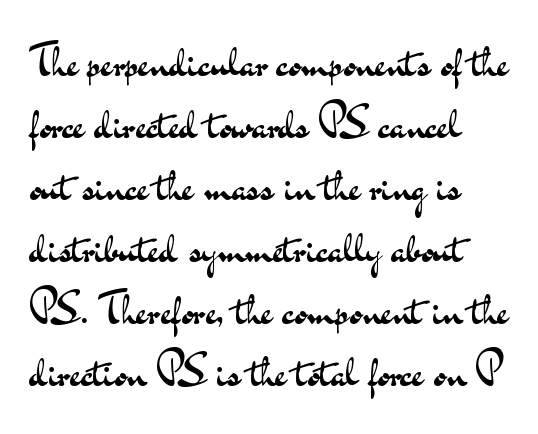
{"serif": "no", "bold": "no", "weight": "regular", "width": "wide", "stroke_contrast": "medium", "x_height": "small", "monospaced": "no", "underline": "no", "align": "left", "line_spacing": "normal", "line_spacing_ratio": 1.41, "letter_spacing": "normal", "letter_spacing_em": 0.0, "glyph_px": 44}
